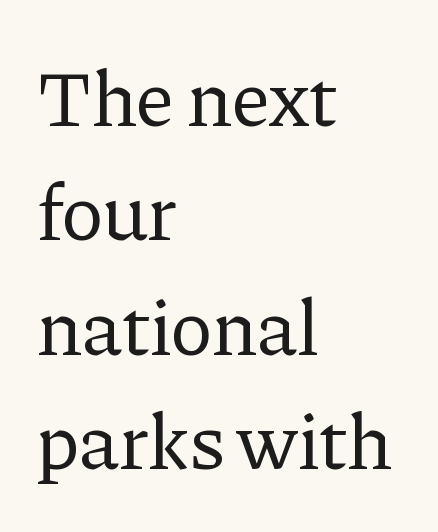
Honestly, the row spacing looks completely unremarkable. The area under the type is left untouched. The paragraph shown leans on its left margin. Italic: no, the glyphs are upright roman. Observe the ordinary spacing: letters are neighbours, not strangers. This sample has the flowing, uneven cadence of proportional lettering.
